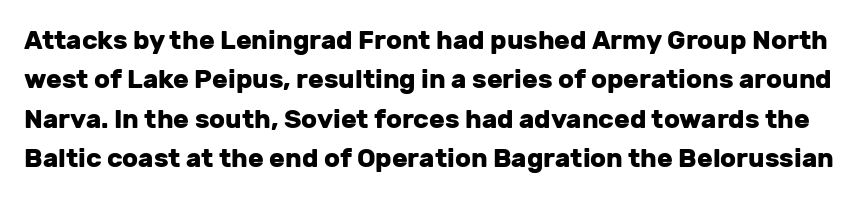
Q: Is the text bold? A: Yes.
Q: Is the text italic (slanted)? A: No, it is upright.
Q: Is the text underlined? A: No.
Q: Is the spacing between letters normal or unusually wide? A: Normal.
Q: Is the spacing between lines tight, normal or loose? A: Normal.
